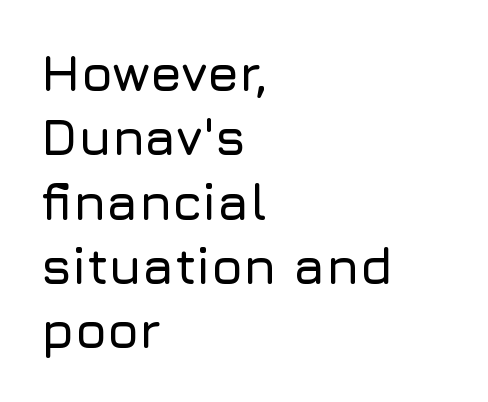
Caption: multi-line text, flush left, ragged right. The letters advance in unequal steps, a hallmark of proportional type. Notice how the stems are strictly vertical — no italics here. A clean baseline with only descenders dipping below it. The passage shown stacks its lines at a standard gap. Students, note that the glyphs here touch the page at normal intervals.
